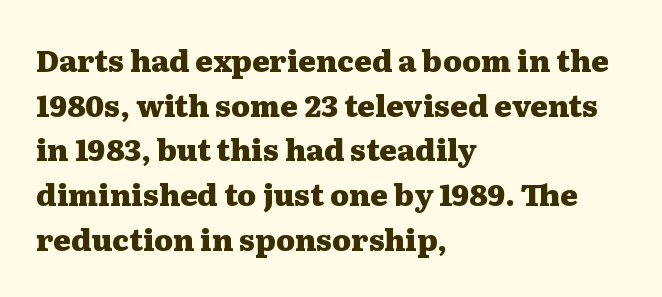
The image shows 30 px heavy, wide serif type, upright; set left-aligned, normal line spacing (1.49x), normal letter spacing, not underlined; medium stroke contrast and a medium x-height.
